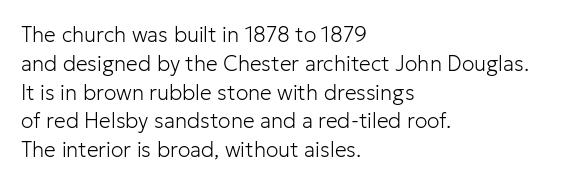
The image shows 21 px text type, upright; set left-aligned, normal line spacing (1.37x), normal letter spacing, not underlined.
